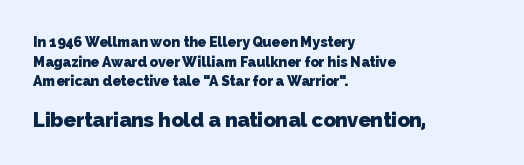
{"bold": "yes", "underline": "no", "align": "left", "line_spacing": "normal", "line_spacing_ratio": 1.4, "letter_spacing": "normal", "letter_spacing_em": 0.0, "larger_block": "second", "size_ratio": 1.43, "glyph_px": 20}
